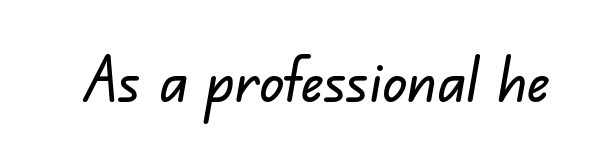
Does the type have serifs? No, each stem ends abruptly. Spacing verdict: proportional, widths tailored to each character. The face used here is rendered with its standard letterfit. Rule under the text: the space is simply empty.
